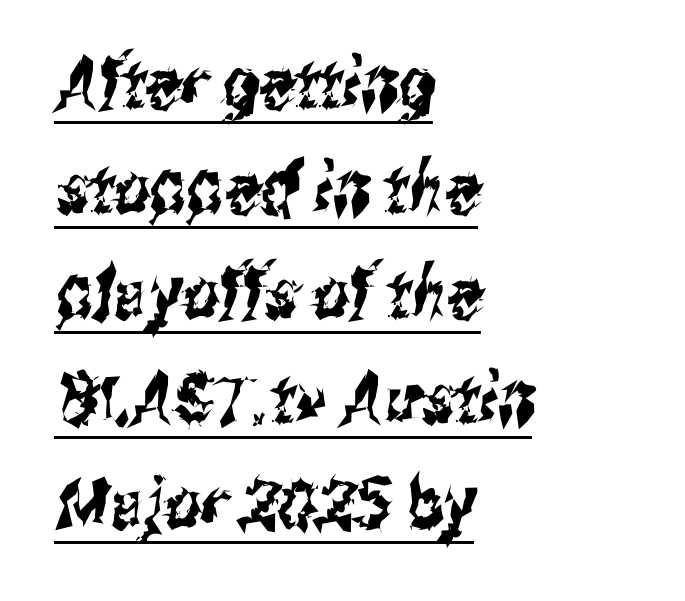
The image shows 71 px condensed sans-serif type; set left-aligned, normal line spacing (1.48x), normal letter spacing, underlined; medium stroke contrast and a medium x-height.
